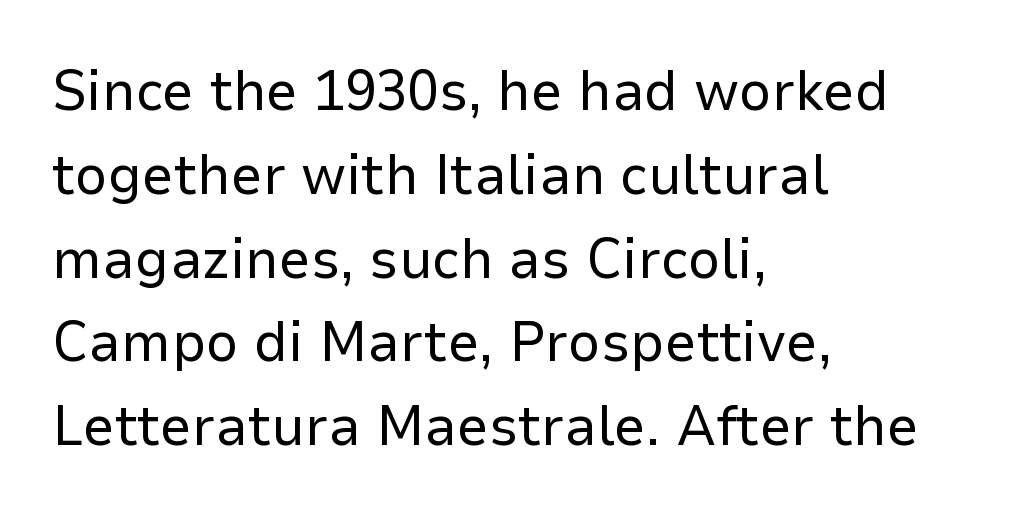
{"serif": "no", "italic": "no", "bold": "no", "weight": "regular", "width": "normal", "stroke_contrast": "low", "x_height": "medium", "monospaced": "no", "underline": "no", "align": "left", "line_spacing": "normal", "line_spacing_ratio": 1.47, "letter_spacing": "normal", "letter_spacing_em": 0.0, "glyph_px": 57}
